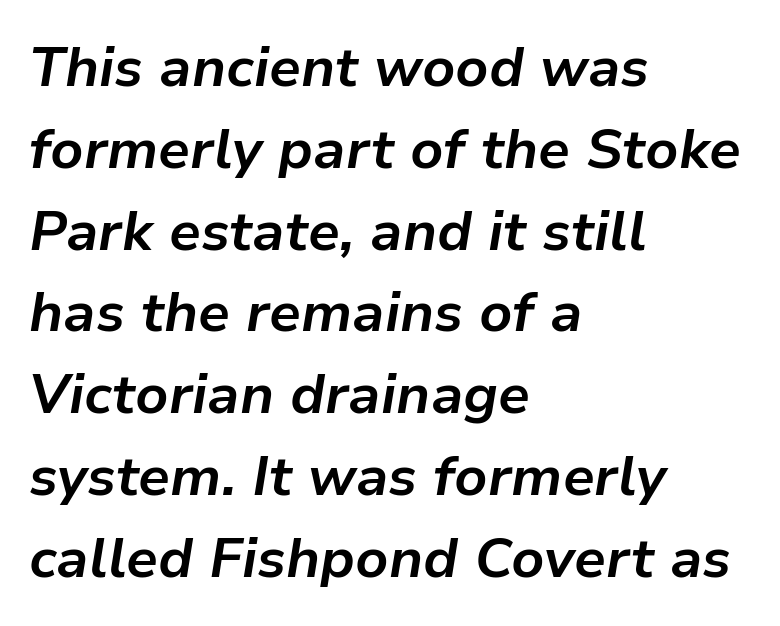
The glyphs are unaccompanied by any horizontal stroke below them. In CSS terms this would be text-align: left. Evenly set lines give the paragraph a standard silhouette. Italic: yes, the glyphs are oblique. The sample has been set heavy, in full bold.
